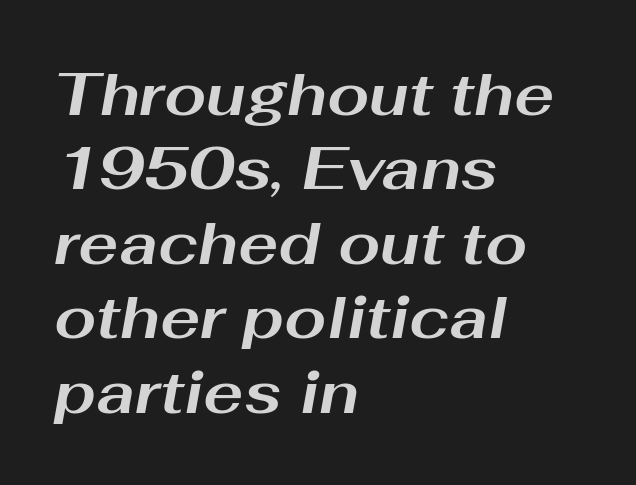
Nothing unusual about the tracking: characters are spaced as the font intends. The rendering uses natural spacing where letterforms have individual widths. Bold? Absolutely — the strokes are thick and heavy. Yep, that's italic — everything's leaning. The area under the type is left untouched. These lines are set flush left with a ragged right edge.
